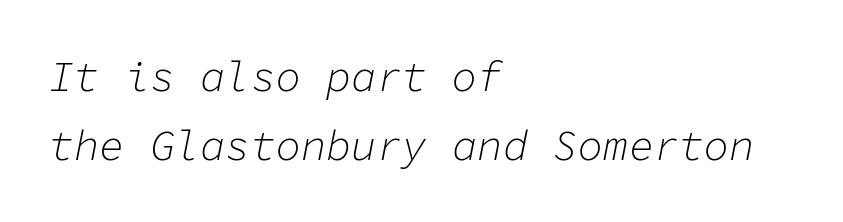
Q: Is the text bold? A: No.
Q: Is the text italic (slanted)? A: Yes, it leans right by about 11 degrees.
Q: Is the text underlined? A: No.
Q: How is the paragraph aligned? A: Left-aligned.
Q: Is the spacing between letters normal or unusually wide? A: Normal.
Q: Is the spacing between lines tight, normal or loose? A: Normal.
Q: Width (condensed, normal, or wide)? A: Normal.
Q: Stroke contrast? A: Low.
Q: x-height? A: Medium.
Q: Monospaced? A: Yes.
